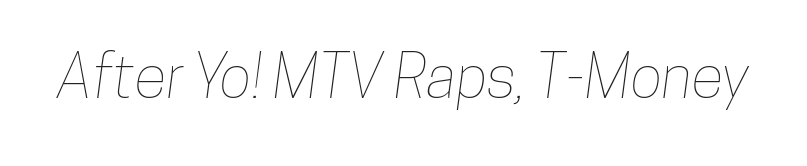
{"width": "condensed", "stroke_contrast": "low", "x_height": "medium", "monospaced": "no", "underline": "no", "letter_spacing": "normal", "letter_spacing_em": 0.0, "glyph_px": 60}
